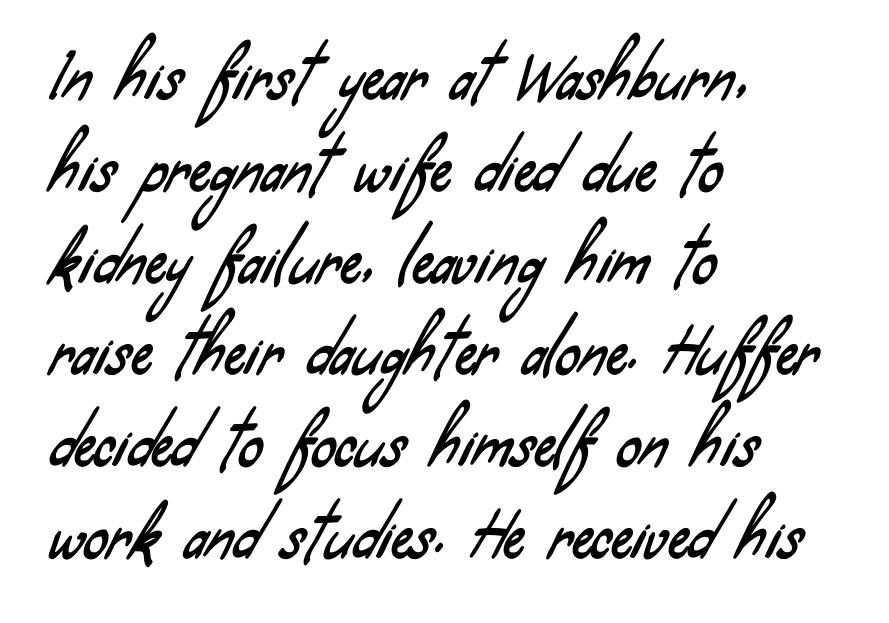
{"serif": "no", "width": "condensed", "stroke_contrast": "low", "x_height": "small", "monospaced": "no", "underline": "no", "align": "left", "line_spacing": "normal", "line_spacing_ratio": 1.53, "letter_spacing": "normal", "letter_spacing_em": 0.0, "glyph_px": 60}
